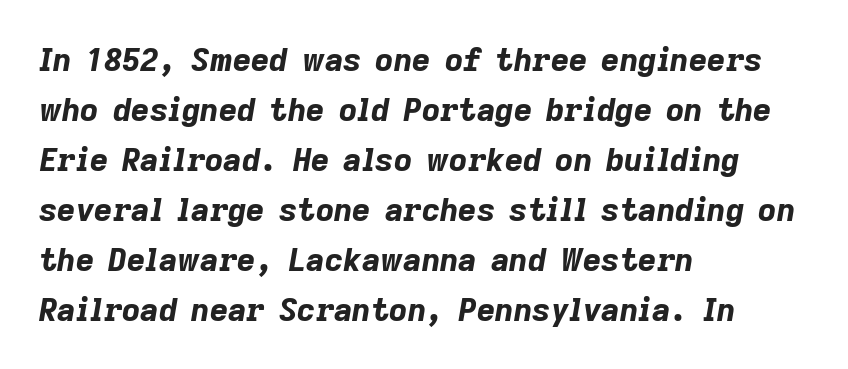
Is the type slanted? Yes — the strokes lean at a clear angle. You'd pick this weight for a headline — it's a proper bold. How are the letters spaced? Ordinarily, with no added tracking. You could not count columns in this text — the font is proportionally spaced.
